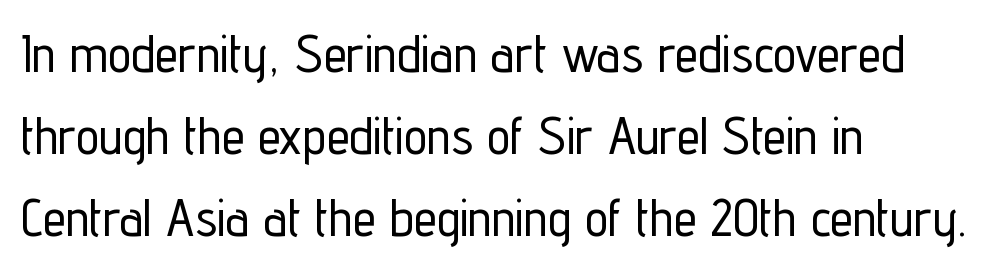
Q: Is the text italic (slanted)? A: No, it is upright.
Q: Is the typeface a serif or a sans-serif typeface? A: Sans-serif.
Q: Is the text underlined? A: No.
Q: How is the paragraph aligned? A: Left-aligned.
Q: Is the spacing between letters normal or unusually wide? A: Normal.
Q: Is the spacing between lines tight, normal or loose? A: Normal.
Q: Width (condensed, normal, or wide)? A: Condensed.
Q: Stroke contrast? A: Low.
Q: x-height? A: Medium.
Q: Monospaced? A: No.
